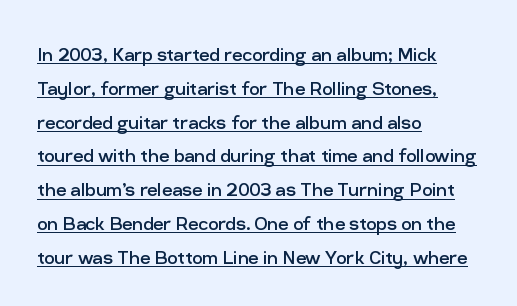
Q: Is the text bold? A: No.
Q: Is the text italic (slanted)? A: No, it is upright.
Q: Is the text underlined? A: Yes.
Q: How is the paragraph aligned? A: Left-aligned.
Q: Is the spacing between letters normal or unusually wide? A: Normal.
Q: Is the spacing between lines tight, normal or loose? A: Normal.
